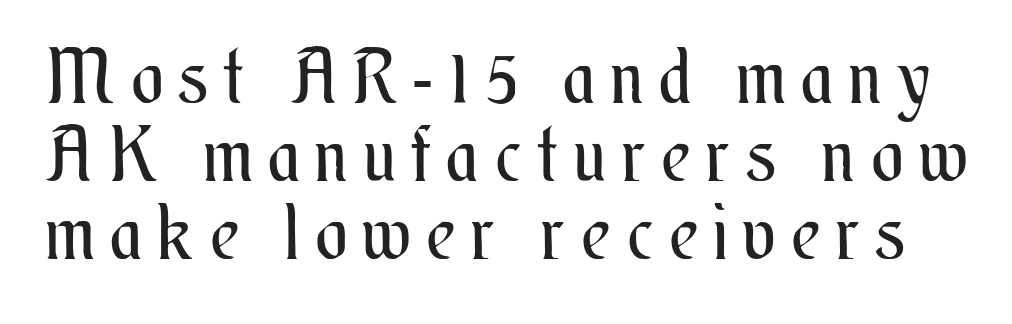
{"italic": "no", "bold": "no", "weight": "regular", "width": "condensed", "stroke_contrast": "medium", "x_height": "small", "monospaced": "no", "underline": "no", "line_spacing": "tight", "line_spacing_ratio": 1.04, "letter_spacing": "wide", "letter_spacing_em": 0.22, "glyph_px": 75}
